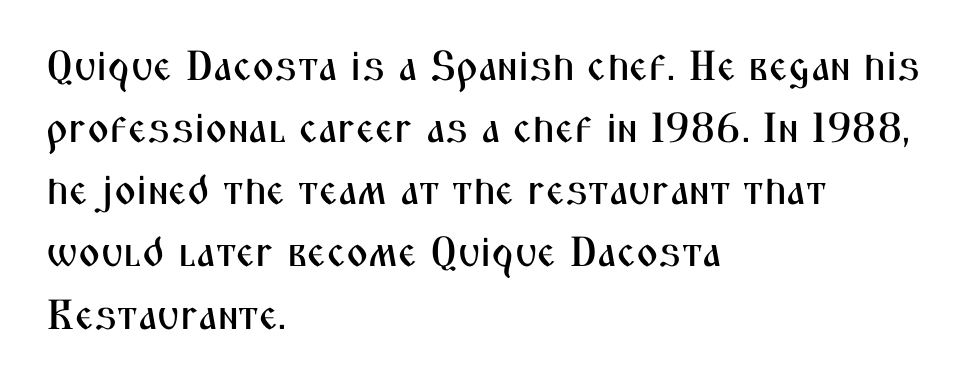
Tracking value appears to be zero — textbook default spacing. These lines stack with their left ends in a neat column. This sample keeps an unexceptional amount of space between lines. The passage shown is typed in a proportional face where columns would drift. When letters stand straight like this, we call the style roman or upright.
